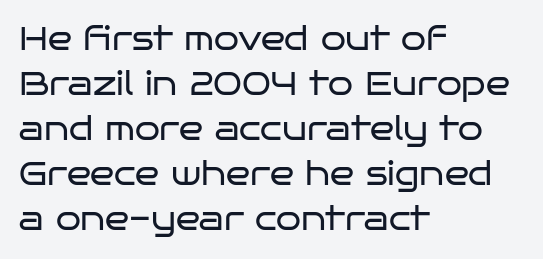
The passage shown is typeset with a sans-serif family. Quick note: not italic, upright. Quick note: underline off. The letterforms sit at book weight or below.
